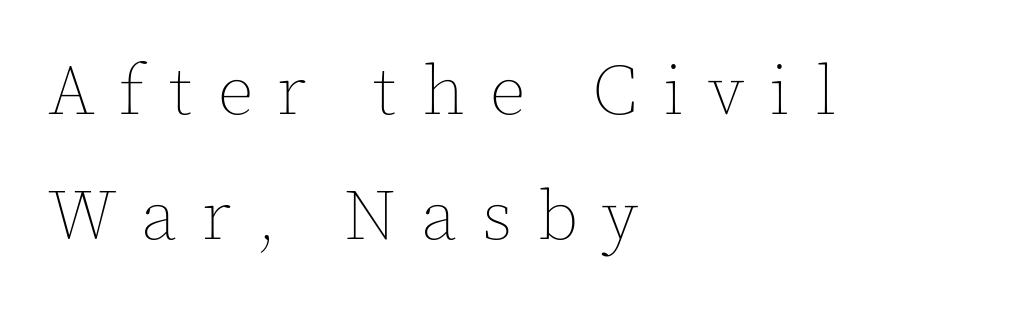
Look at the tracking — it's clearly loosened, letters drifting apart. Spacing verdict: proportional, widths tailored to each character. Teacher's note: observe the even left margin — that is flush-left alignment. Type without underlining. The weight would be labelled regular, book, light, or lighter still. Every character sits straight up, as roman type does.
